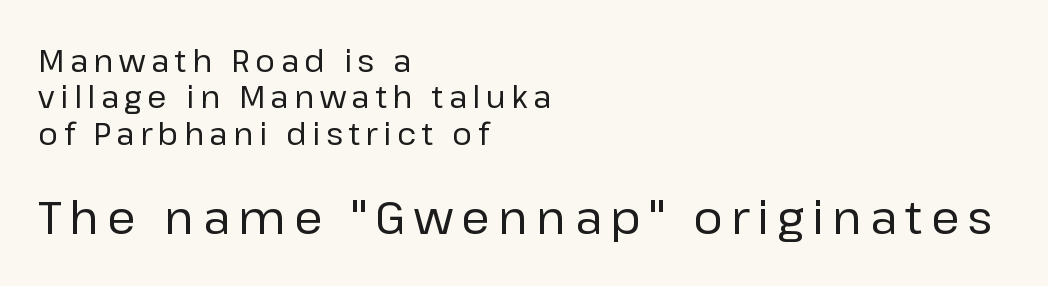
You could not count columns in this text — the font is proportionally spaced. The letters stand straight up with perfectly vertical stems. What kind of face is this? One without serifs — a sans. Is the stroke heavy? The answer is a plain regular-or-lighter. A bare baseline throughout the passage. In this sample the second text group is rendered at the bigger scale.
